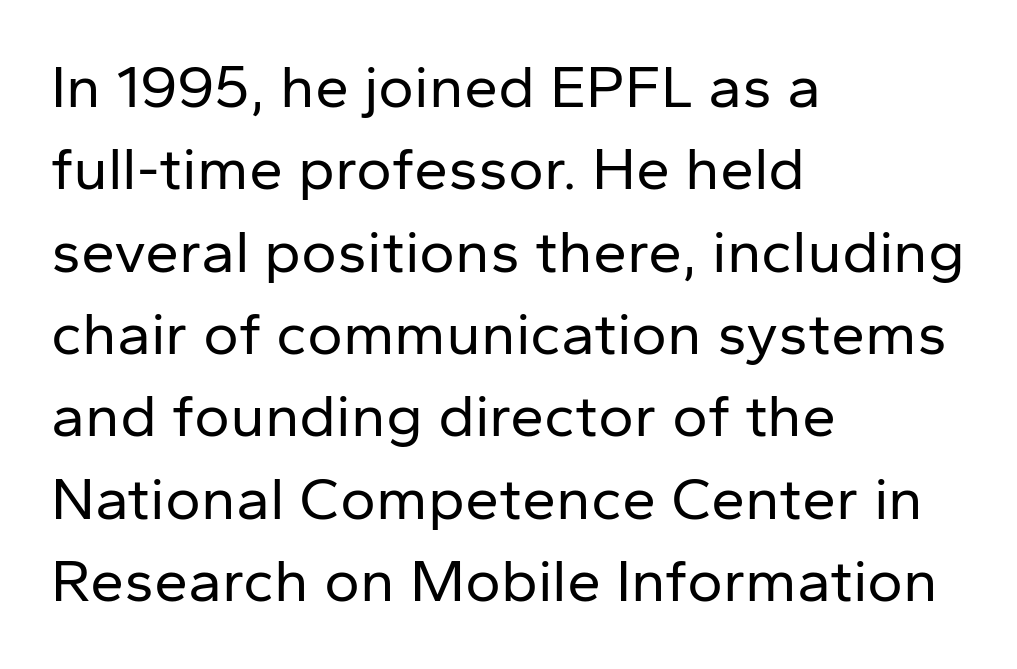
Q: Is the text bold? A: No.
Q: Is the text italic (slanted)? A: No, it is upright.
Q: Is the typeface a serif or a sans-serif typeface? A: Sans-serif.
Q: Is the text underlined? A: No.
Q: How is the paragraph aligned? A: Left-aligned.
Q: Is the spacing between letters normal or unusually wide? A: Normal.
Q: Is the spacing between lines tight, normal or loose? A: Normal.
Q: Width (condensed, normal, or wide)? A: Normal.
Q: Stroke contrast? A: Low.
Q: x-height? A: Medium.
Q: Monospaced? A: No.
